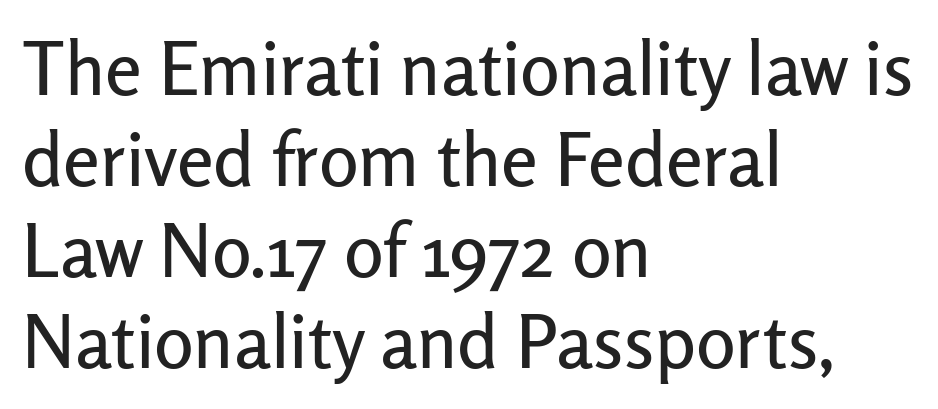
{"serif": "no", "italic": "no", "width": "normal", "stroke_contrast": "low", "x_height": "medium", "monospaced": "no", "underline": "no", "align": "left", "line_spacing_ratio": 1.23, "letter_spacing": "normal", "letter_spacing_em": 0.0, "glyph_px": 74}
